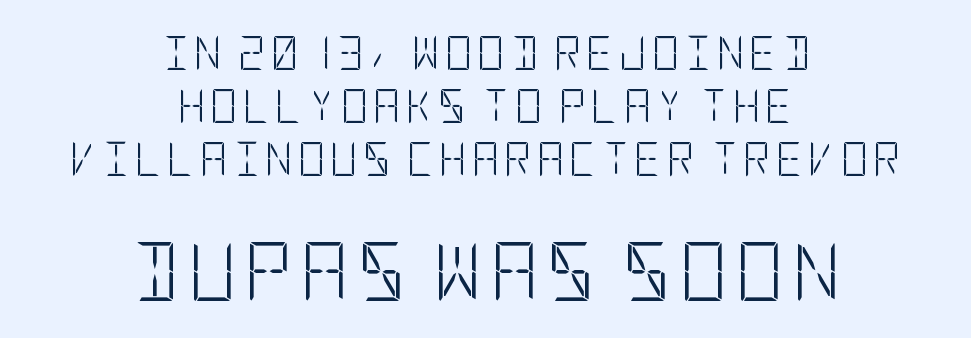
Q: Is the text bold? A: No.
Q: Is the text italic (slanted)? A: No, it is upright.
Q: Is the typeface a serif or a sans-serif typeface? A: Sans-serif.
Q: Is the text underlined? A: No.
Q: How is the paragraph aligned? A: Centered.
Q: Is the spacing between lines tight, normal or loose? A: Normal.
Q: Which block of text is set in a larger size, the first (top) or the second (bottom)? A: The second (bottom) one.
Q: Width (condensed, normal, or wide)? A: Condensed.
Q: Stroke contrast? A: Low.
Q: x-height? A: Large.
